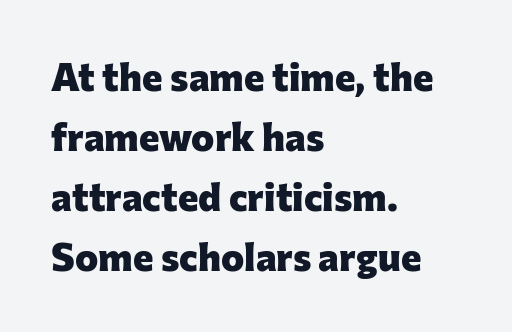
The image shows 39 px heavy sans-serif type, upright; set left-aligned, normal line spacing (1.54x), normal letter spacing, not underlined; low stroke contrast and a medium x-height.
